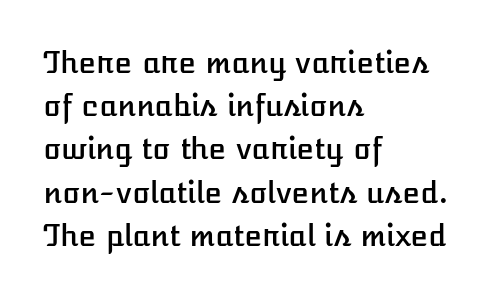
{"italic": "no", "width": "normal", "stroke_contrast": "low", "x_height": "medium", "monospaced": "no", "underline": "no", "align": "left", "line_spacing": "normal", "line_spacing_ratio": 1.49, "letter_spacing": "normal", "letter_spacing_em": 0.0, "glyph_px": 29}
